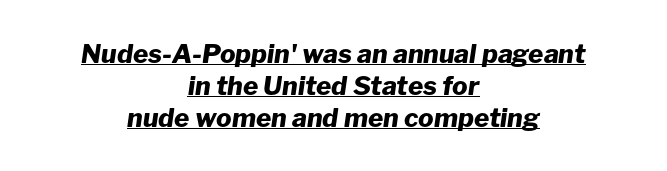
The image shows 26 px bold type, italic (leaning right); set centered, line spacing 1.23x, normal letter spacing, underlined.
